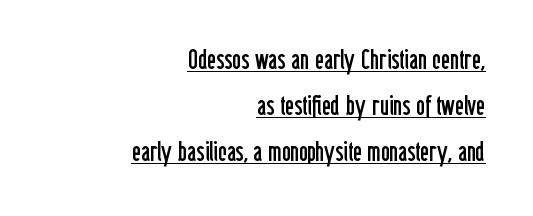
{"italic": "no", "bold": "no", "underline": "yes", "align": "right", "line_spacing": "normal", "line_spacing_ratio": 1.7, "letter_spacing": "normal", "letter_spacing_em": 0.0, "glyph_px": 27}
